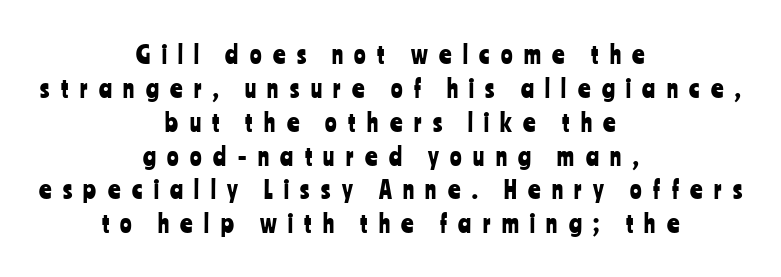
The image shows 24 px text type, upright; set centered, normal line spacing (1.41x), unusually wide letter spacing (+0.48 em), not underlined.
